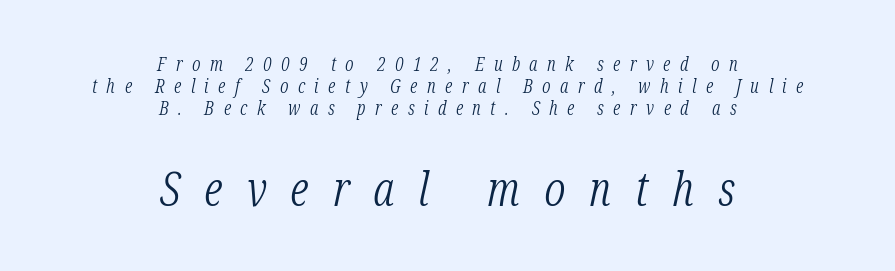
{"serif": "yes", "italic": "yes", "lean": "right", "slant_degrees": 12, "bold": "no", "weight": "light", "width": "condensed", "stroke_contrast": "low", "x_height": "medium", "monospaced": "no", "underline": "no", "align": "center", "line_spacing": "tight", "line_spacing_ratio": 1.15, "letter_spacing": "wide", "letter_spacing_em": 0.5, "larger_block": "second", "size_ratio": 2.53, "glyph_px": 48}
